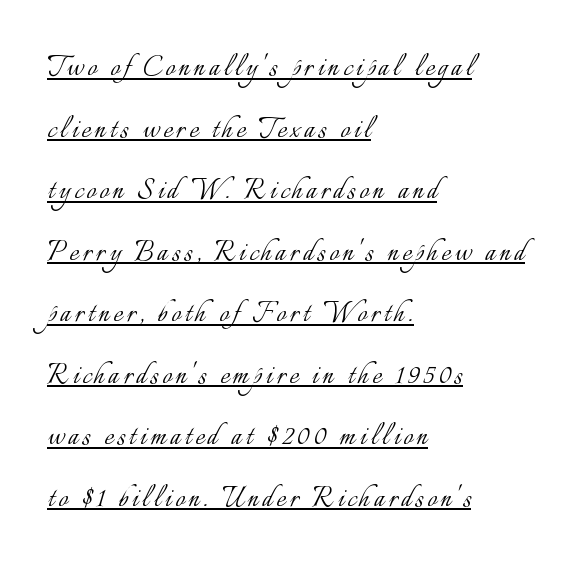
{"bold": "no", "weight": "light", "width": "normal", "stroke_contrast": "low", "x_height": "small", "monospaced": "no", "underline": "yes", "align": "left", "line_spacing_ratio": 1.81, "glyph_px": 34}
